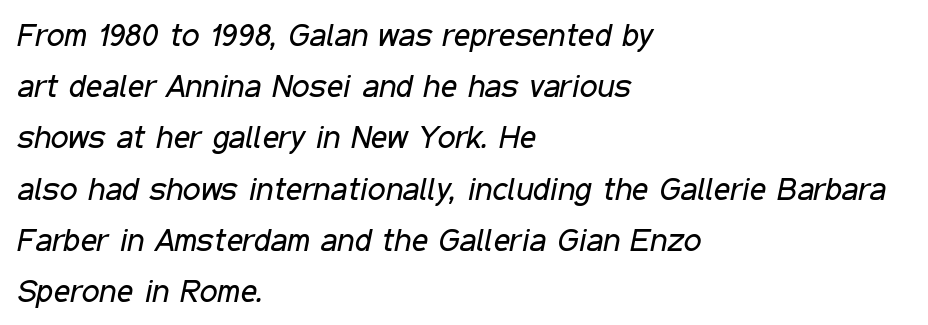
The passage shown leans; its letterforms are oblique. Proportional: the letters do not fall into vertical columns. The face looks like a standard text weight, possibly lighter. All the whitespace from short lines collects on the right.
